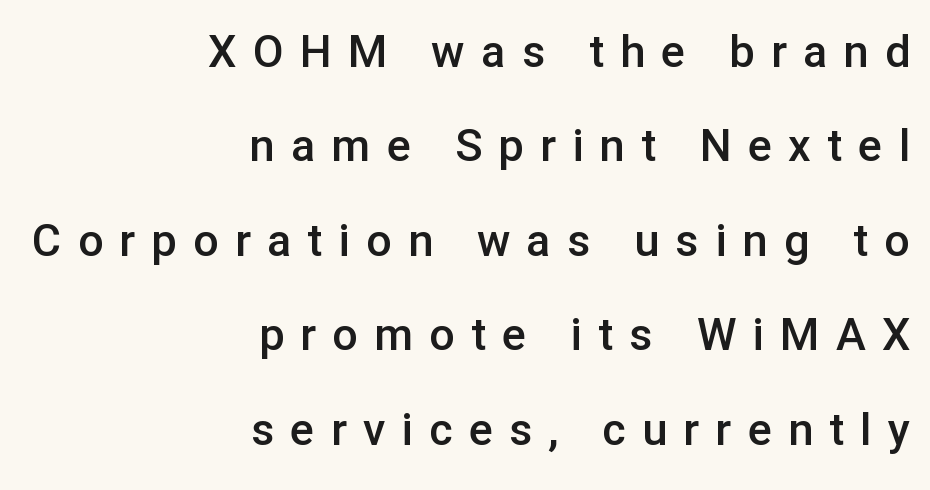
The space between consecutive lines is lavish. How heavy is the stroke? Medium-heavy — a semibold, shy of bold. One-word summary of the alignment: right. Here the glyphs are tracked loosely, breaking word shapes into spaced letters. These lines are rendered in a variable-pitch font.
